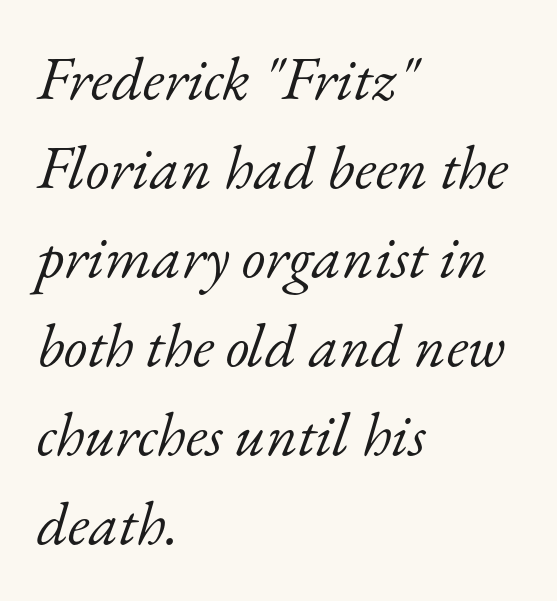
What's the leading like? Ordinary, nothing unusual. The passage is arranged the way most books set body copy — flush left. Slanted lettering throughout. Nobody touched the tracking dial on this one. Note the varied advance widths — an 'i' is clearly narrower than an 'm'.
